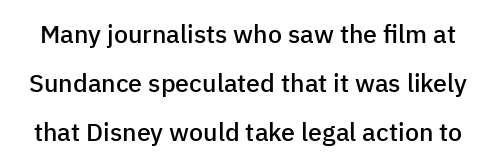
Q: Is the text bold? A: Semi-bold.
Q: Is the text italic (slanted)? A: No, it is upright.
Q: Is the text underlined? A: No.
Q: Is the spacing between letters normal or unusually wide? A: Normal.
Q: Is the spacing between lines tight, normal or loose? A: Loose.
